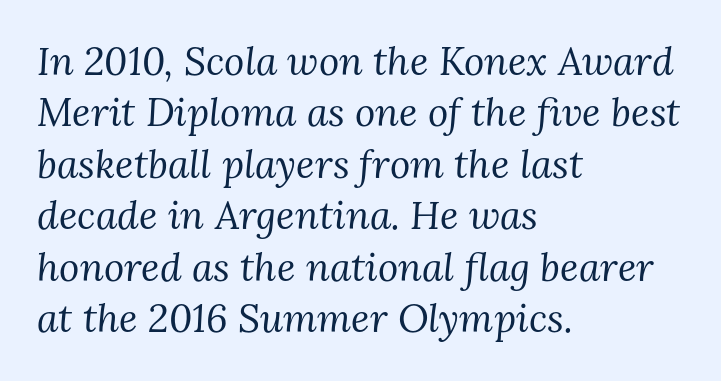
Q: Is the text bold? A: No.
Q: Is the text italic (slanted)? A: Yes, it leans right by about 3 degrees.
Q: Is the typeface a serif or a sans-serif typeface? A: Serif.
Q: Is the text underlined? A: No.
Q: How is the paragraph aligned? A: Left-aligned.
Q: Is the spacing between letters normal or unusually wide? A: Normal.
Q: Is the spacing between lines tight, normal or loose? A: Normal.
Q: Width (condensed, normal, or wide)? A: Normal.
Q: Stroke contrast? A: Medium.
Q: x-height? A: Medium.
Q: Monospaced? A: No.
